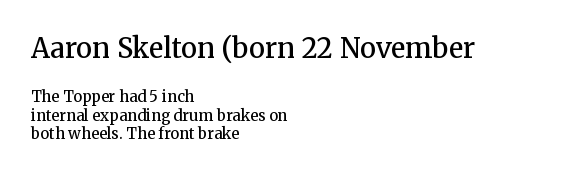
The image shows 27 px text type, upright; set left-aligned, normal line spacing (1.26x), normal letter spacing, not underlined; the first (top) block is 1.8x larger.
